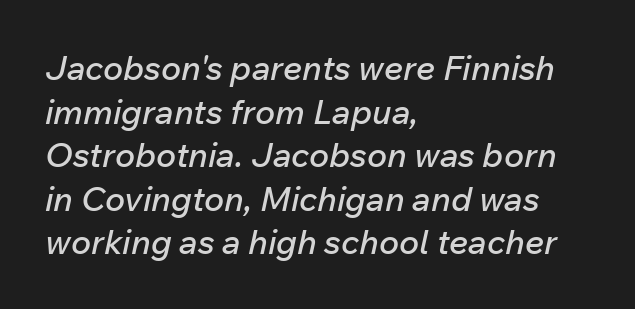
The image shows 34 px text type, italic (leaning right); set left-aligned, normal line spacing (1.28x), normal letter spacing, not underlined; low stroke contrast and a medium x-height.
